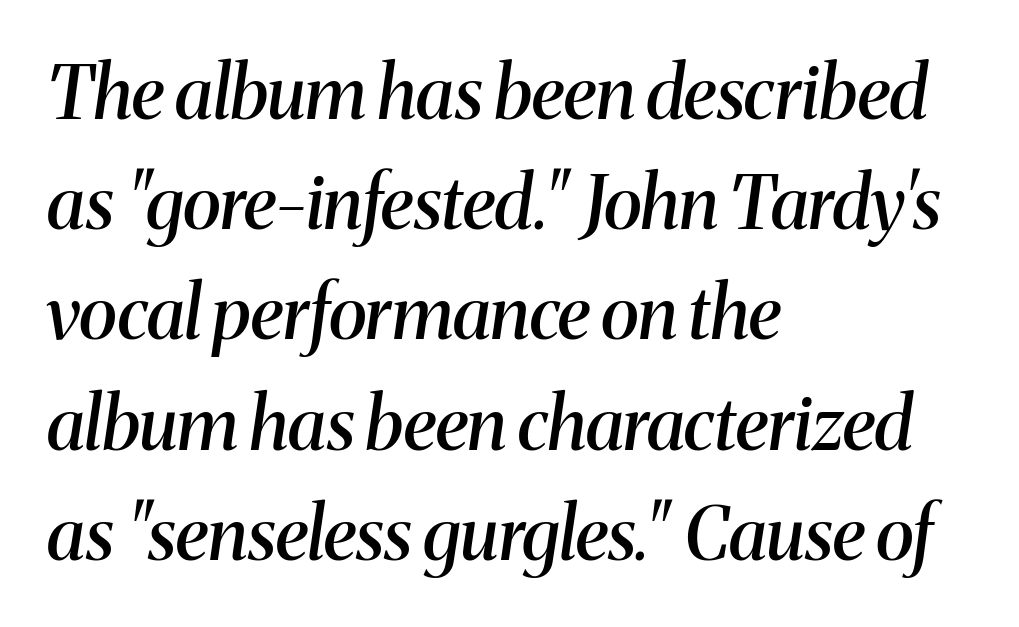
Would a proofreader flag this as italicized? Yes. The font is running at a semibold setting, under full bold. Observe the serifs anchoring each vertical stroke in this sample. Alignment: flush left. There is no visible air inserted between adjacent glyphs.
